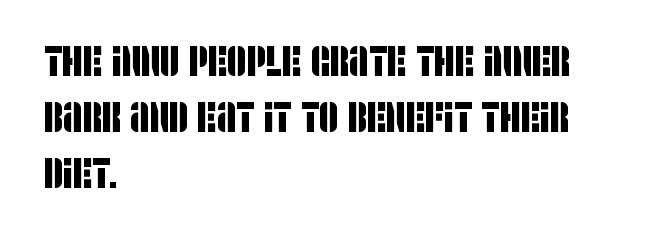
The image shows 42 px condensed sans-serif type; set left-aligned, normal line spacing (1.33x), normal letter spacing, not underlined; low stroke contrast and a large x-height.
